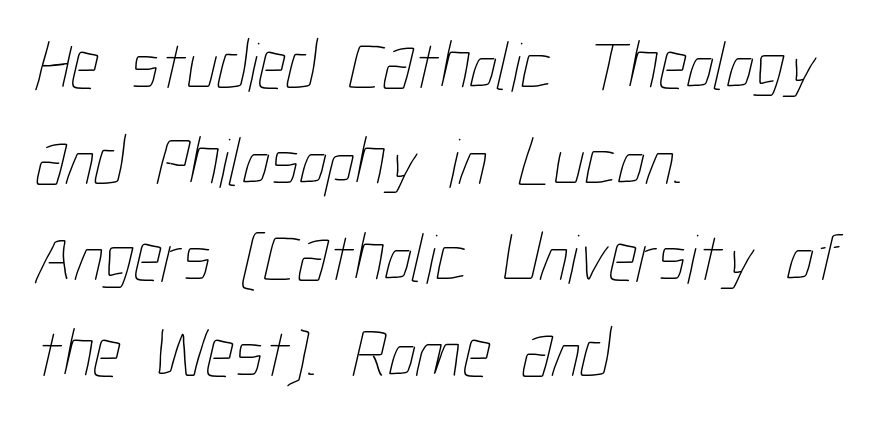
{"bold": "no", "weight": "thin", "width": "condensed", "stroke_contrast": "low", "x_height": "medium", "monospaced": "no", "underline": "no", "align": "left", "line_spacing": "normal", "line_spacing_ratio": 1.37, "letter_spacing": "normal", "letter_spacing_em": 0.0, "glyph_px": 70}
